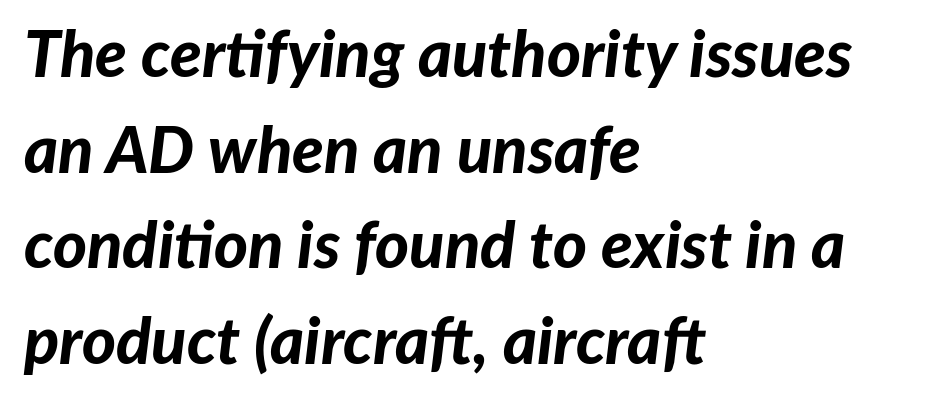
The image shows 65 px bold type, italic (leaning right); set left-aligned, normal line spacing (1.47x), normal letter spacing, not underlined; low stroke contrast and a medium x-height.
